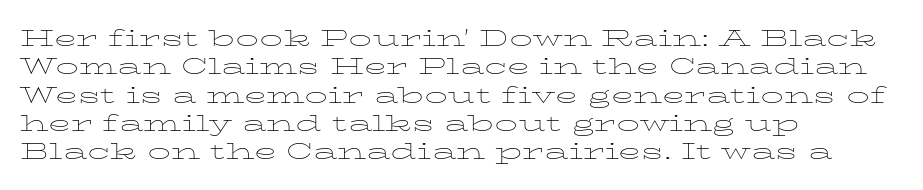
{"italic": "no", "bold": "no", "underline": "no", "align": "left", "line_spacing_ratio": 1.23, "letter_spacing": "normal", "letter_spacing_em": 0.0, "glyph_px": 23}
